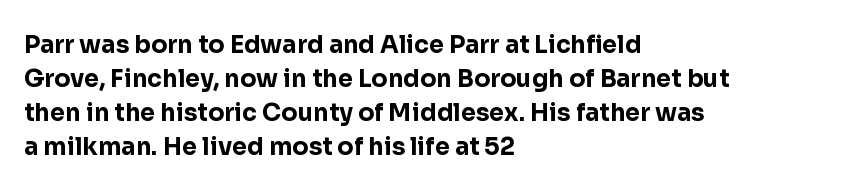
Q: Is the text bold? A: Yes.
Q: Is the text italic (slanted)? A: No, it is upright.
Q: Is the text underlined? A: No.
Q: How is the paragraph aligned? A: Left-aligned.
Q: Is the spacing between letters normal or unusually wide? A: Normal.
Q: Is the spacing between lines tight, normal or loose? A: Normal.
